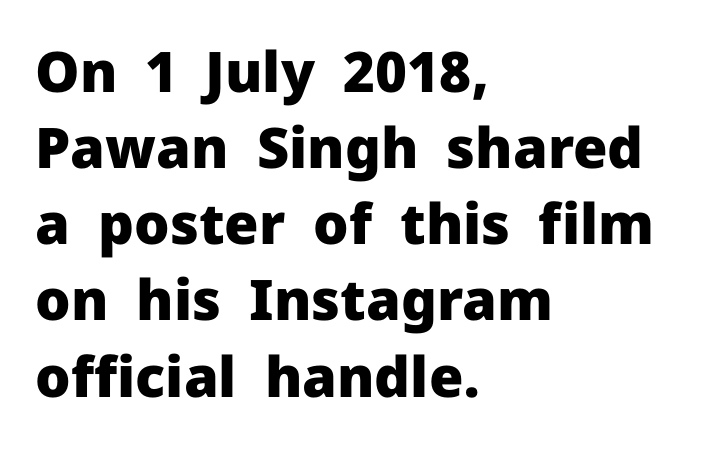
Rows of type keep a routine distance in the vertical direction. Is there any slant? The stems are plumb. Descender tails drop into unmarked territory. The tracking reads as untouched default to a designer's eye. Horizontal alignment here is leftward, the default for most running prose. Font category for this specimen: sans-serif.
